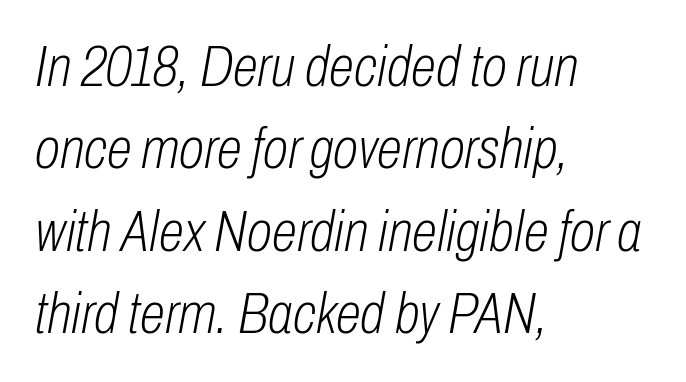
Regarding leading, the lines here are spaced in the standard way. Stroke thickness stays within the range of a standard reading face or lighter. The passage is arranged the way most books set body copy — flush left. Any mark beneath the type? The region is blank. Looking at the ascenders, they clearly lean. The rendering uses natural spacing where letterforms have individual widths.
